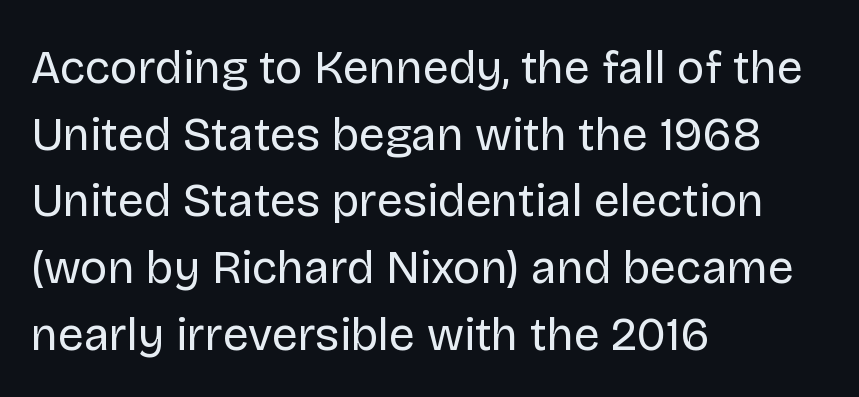
Is the type heavy? It reads as light-to-regular instead. The setting favours the left margin, as ordinary paragraphs usually do. Is there any slant? The stems are plumb. Only glyphs here, with clear space below each row.
